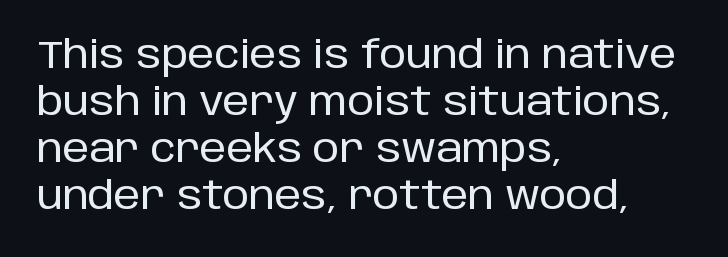
The image shows 38 px sans-serif type, upright; set left-aligned, line spacing 1.24x, normal letter spacing, not underlined; low stroke contrast and a large x-height.
